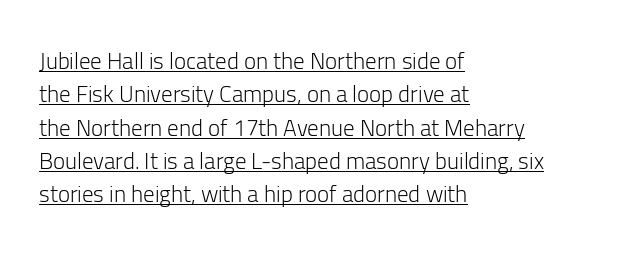
Q: Is the text bold? A: No.
Q: Is the text italic (slanted)? A: No, it is upright.
Q: Is the text underlined? A: Yes.
Q: How is the paragraph aligned? A: Left-aligned.
Q: Is the spacing between letters normal or unusually wide? A: Normal.
Q: Is the spacing between lines tight, normal or loose? A: Normal.
